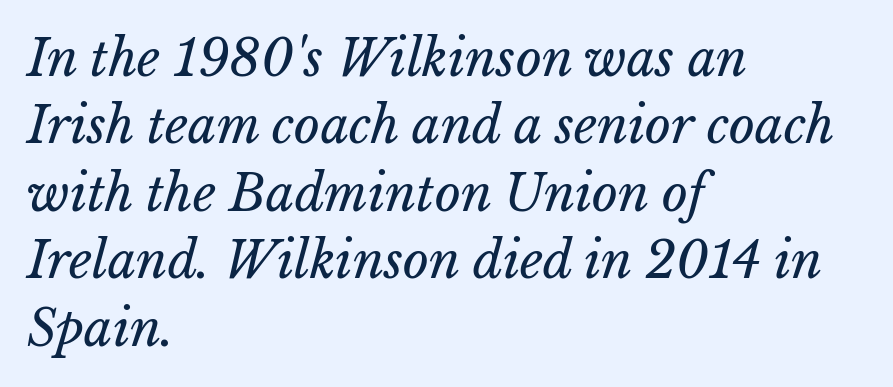
The image shows 50 px regular-weight type, italic (leaning right); set left-aligned, normal line spacing (1.35x), normal letter spacing, not underlined; low stroke contrast and a medium x-height.
